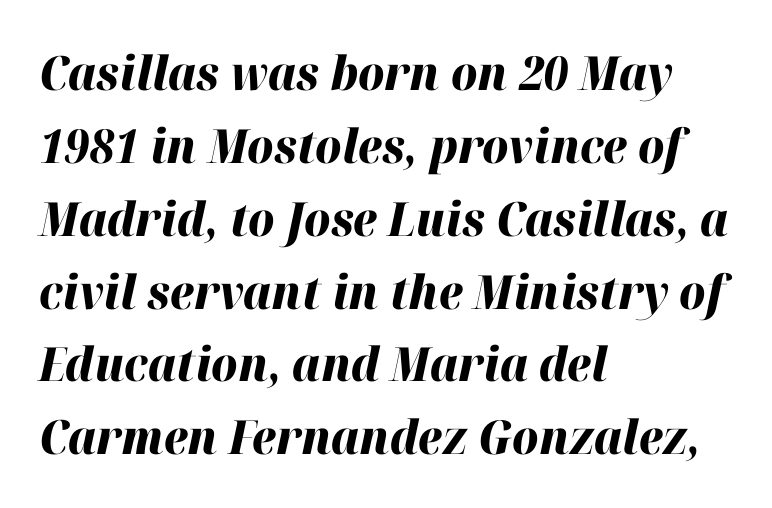
Q: Is the text bold? A: Yes.
Q: Is the text italic (slanted)? A: Yes, it leans right by about 12 degrees.
Q: Is the text underlined? A: No.
Q: How is the paragraph aligned? A: Left-aligned.
Q: Is the spacing between letters normal or unusually wide? A: Normal.
Q: Is the spacing between lines tight, normal or loose? A: Normal.
Q: Width (condensed, normal, or wide)? A: Normal.
Q: Stroke contrast? A: High.
Q: x-height? A: Medium.
Q: Monospaced? A: No.
